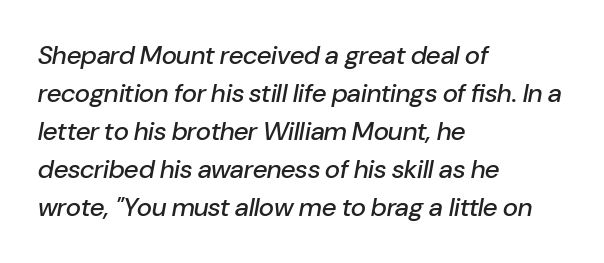
Q: Is the text italic (slanted)? A: Yes, it leans right by about 10 degrees.
Q: Is the text underlined? A: No.
Q: How is the paragraph aligned? A: Left-aligned.
Q: Is the spacing between letters normal or unusually wide? A: Normal.
Q: Is the spacing between lines tight, normal or loose? A: Normal.
